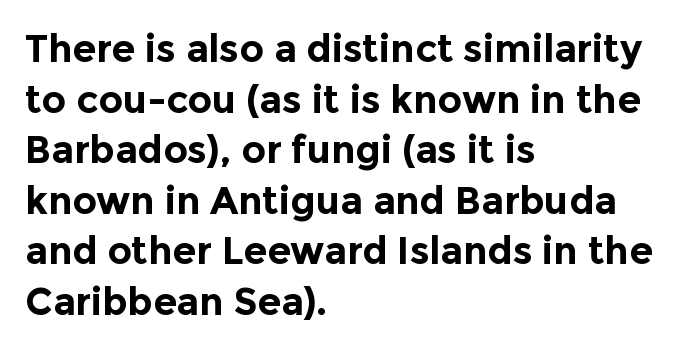
Q: Is the text bold? A: Yes.
Q: Is the text italic (slanted)? A: No, it is upright.
Q: Is the typeface a serif or a sans-serif typeface? A: Sans-serif.
Q: Is the text underlined? A: No.
Q: How is the paragraph aligned? A: Left-aligned.
Q: Is the spacing between letters normal or unusually wide? A: Normal.
Q: Is the spacing between lines tight, normal or loose? A: Normal.
Q: Width (condensed, normal, or wide)? A: Normal.
Q: x-height? A: Medium.
Q: Monospaced? A: No.
